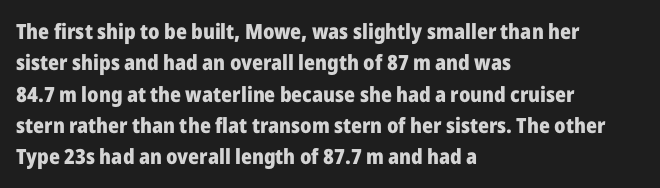
The image shows 21 px bold type, upright; set left-aligned, normal line spacing (1.49x), normal letter spacing, not underlined.
